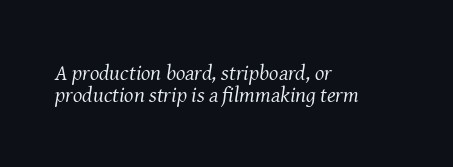
The image shows 22 px text type, italic (leaning right); set left-aligned, tight line spacing (1.02x), normal letter spacing, not underlined.
